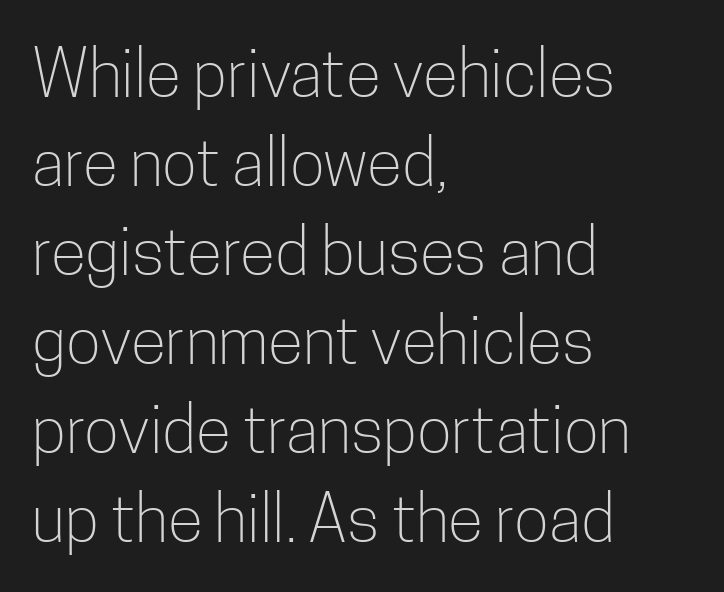
The image shows 65 px light, condensed sans-serif type, upright; set left-aligned, normal line spacing (1.37x), normal letter spacing, not underlined; low stroke contrast and a medium x-height.
